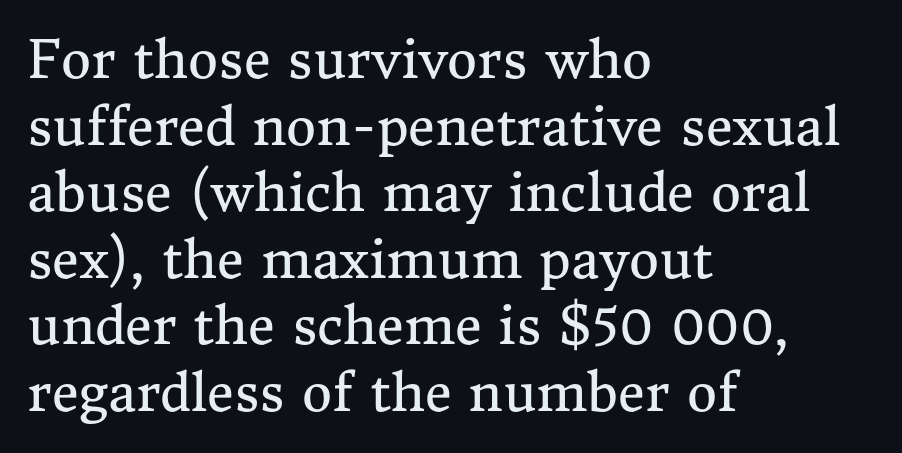
Q: Is the text bold? A: No.
Q: Is the text italic (slanted)? A: No, it is upright.
Q: Is the typeface a serif or a sans-serif typeface? A: Serif.
Q: Is the text underlined? A: No.
Q: How is the paragraph aligned? A: Left-aligned.
Q: Is the spacing between letters normal or unusually wide? A: Normal.
Q: Is the spacing between lines tight, normal or loose? A: Normal.
Q: Width (condensed, normal, or wide)? A: Normal.
Q: Stroke contrast? A: Medium.
Q: x-height? A: Medium.
Q: Monospaced? A: No.
